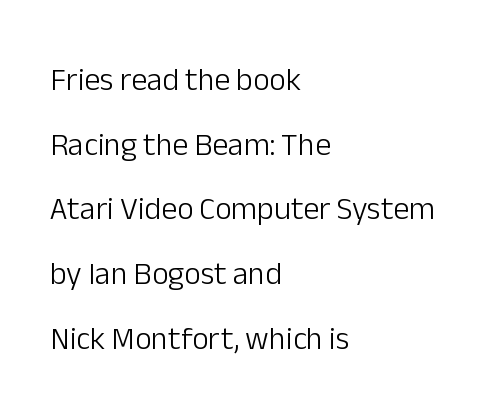
{"serif": "no", "italic": "no", "bold": "no", "weight": "light", "width": "normal", "stroke_contrast": "low", "x_height": "medium", "monospaced": "no", "underline": "no", "align": "left", "line_spacing": "loose", "line_spacing_ratio": 2.02, "letter_spacing": "normal", "letter_spacing_em": 0.0, "glyph_px": 32}
